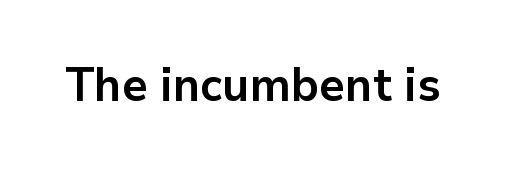
The image shows 47 px bold sans-serif type, upright; set normal letter spacing, not underlined; low stroke contrast and a medium x-height.
